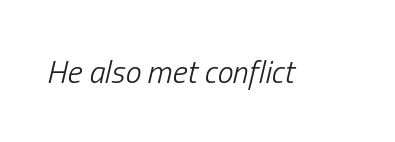
Q: Is the text bold? A: No.
Q: Is the text italic (slanted)? A: Yes, it leans right by about 13 degrees.
Q: Is the text underlined? A: No.
Q: Is the spacing between letters normal or unusually wide? A: Normal.
Q: Width (condensed, normal, or wide)? A: Condensed.
Q: Stroke contrast? A: Low.
Q: x-height? A: Medium.
Q: Monospaced? A: No.
